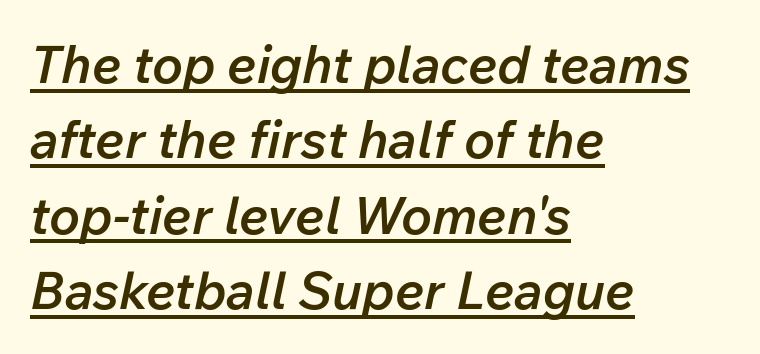
{"italic": "yes", "lean": "right", "slant_degrees": 12, "bold": "semi", "weight": "semibold", "width": "normal", "stroke_contrast": "low", "x_height": "medium", "monospaced": "no", "underline": "yes", "align": "left", "line_spacing": "normal", "line_spacing_ratio": 1.45, "letter_spacing": "normal", "letter_spacing_em": 0.0, "glyph_px": 52}
